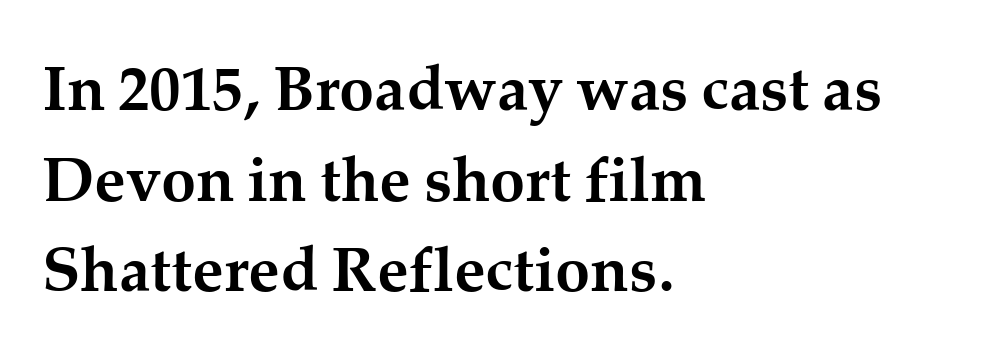
Q: Is the text bold? A: Yes.
Q: Is the text italic (slanted)? A: No, it is upright.
Q: Is the typeface a serif or a sans-serif typeface? A: Serif.
Q: Is the text underlined? A: No.
Q: How is the paragraph aligned? A: Left-aligned.
Q: Is the spacing between letters normal or unusually wide? A: Normal.
Q: Is the spacing between lines tight, normal or loose? A: Normal.
Q: Width (condensed, normal, or wide)? A: Normal.
Q: Stroke contrast? A: Medium.
Q: x-height? A: Medium.
Q: Monospaced? A: No.
